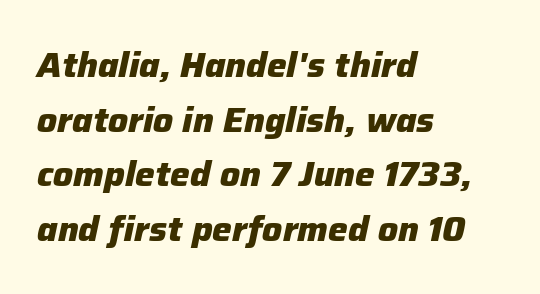
{"italic": "yes", "lean": "right", "slant_degrees": 12, "bold": "yes", "weight": "heavy", "width": "normal", "stroke_contrast": "low", "x_height": "medium", "monospaced": "no", "underline": "no", "align": "left", "line_spacing": "normal", "line_spacing_ratio": 1.56, "letter_spacing": "normal", "letter_spacing_em": 0.0, "glyph_px": 35}
